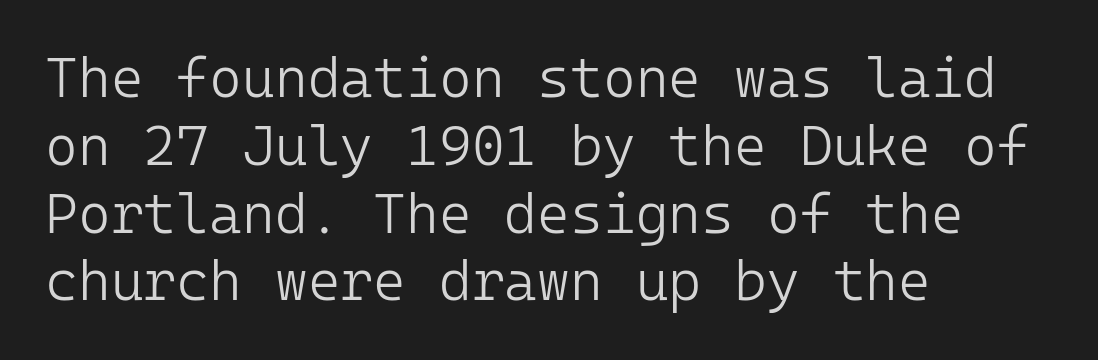
Q: Is the text bold? A: No.
Q: Is the text italic (slanted)? A: No, it is upright.
Q: Is the typeface a serif or a sans-serif typeface? A: Sans-serif.
Q: Is the text underlined? A: No.
Q: How is the paragraph aligned? A: Left-aligned.
Q: Is the spacing between letters normal or unusually wide? A: Normal.
Q: Width (condensed, normal, or wide)? A: Normal.
Q: Stroke contrast? A: Low.
Q: x-height? A: Medium.
